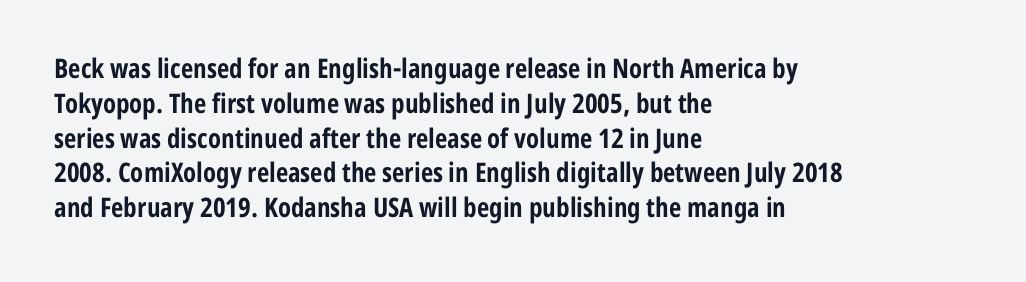
Q: Is the text bold? A: Yes.
Q: Is the text italic (slanted)? A: No, it is upright.
Q: Is the text underlined? A: No.
Q: How is the paragraph aligned? A: Left-aligned.
Q: Is the spacing between letters normal or unusually wide? A: Normal.
Q: Is the spacing between lines tight, normal or loose? A: Normal.
